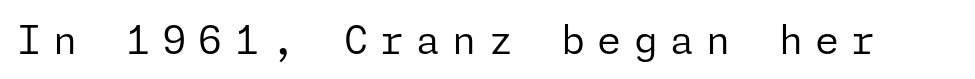
Q: Is the text bold? A: No.
Q: Is the text italic (slanted)? A: No, it is upright.
Q: Is the typeface a serif or a sans-serif typeface? A: Sans-serif.
Q: Is the text underlined? A: No.
Q: Is the spacing between letters normal or unusually wide? A: Unusually wide.
Q: Width (condensed, normal, or wide)? A: Normal.
Q: Stroke contrast? A: Low.
Q: x-height? A: Medium.
